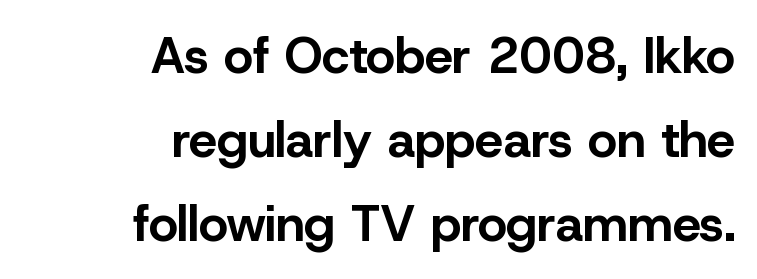
{"serif": "no", "italic": "no", "bold": "yes", "weight": "bold", "width": "normal", "stroke_contrast": "low", "x_height": "medium", "monospaced": "no", "underline": "no", "align": "right", "line_spacing": "normal", "line_spacing_ratio": 1.68, "letter_spacing": "normal", "letter_spacing_em": 0.0, "glyph_px": 50}
